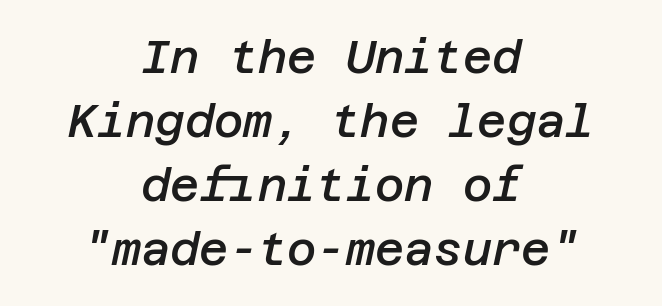
The image shows 45 px semibold type, italic (leaning right); set centered, normal line spacing (1.42x), normal letter spacing, not underlined; low stroke contrast and a large x-height.
